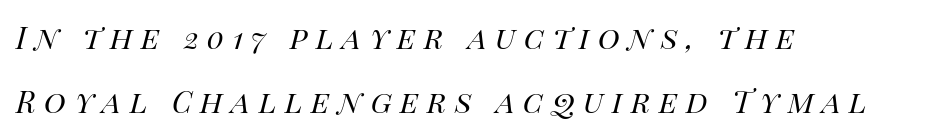
Q: Is the text bold? A: No.
Q: Is the text italic (slanted)? A: Yes, it leans right by about 14 degrees.
Q: Is the text underlined? A: No.
Q: How is the paragraph aligned? A: Left-aligned.
Q: Is the spacing between letters normal or unusually wide? A: Unusually wide.
Q: Is the spacing between lines tight, normal or loose? A: Loose.
Q: Width (condensed, normal, or wide)? A: Normal.
Q: Stroke contrast? A: High.
Q: x-height? A: Large.
Q: Monospaced? A: No.
